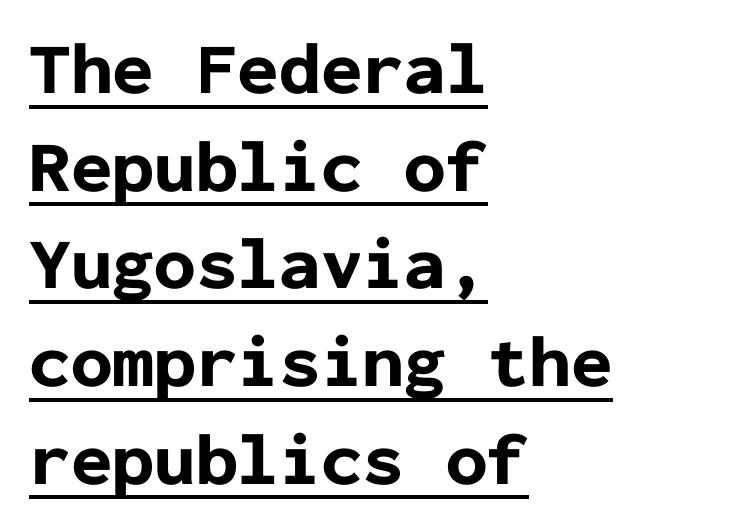
Observe the absence of serifs on each vertical stroke in this sample. The typesetting leans heavy: a genuine bold. Ascenders rise straight up at ninety degrees. Line spacing here is normal.
